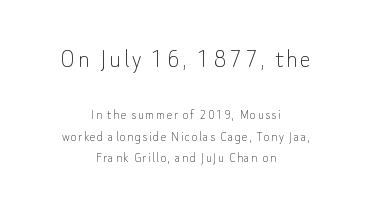
Q: Is the text bold? A: No.
Q: Is the text italic (slanted)? A: No, it is upright.
Q: Is the text underlined? A: No.
Q: How is the paragraph aligned? A: Centered.
Q: Is the spacing between lines tight, normal or loose? A: Normal.
Q: Which block of text is set in a larger size, the first (top) or the second (bottom)? A: The first (top) one.
